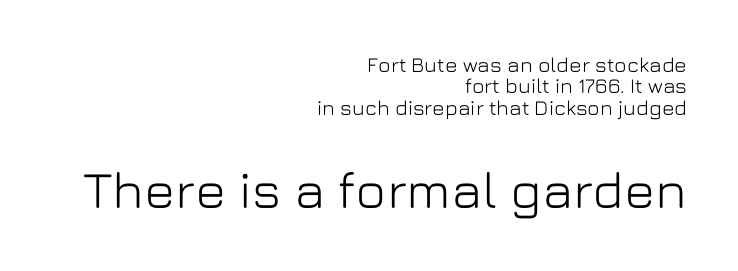
{"serif": "no", "italic": "no", "width": "normal", "stroke_contrast": "low", "x_height": "medium", "monospaced": "no", "underline": "no", "align": "right", "line_spacing": "tight", "line_spacing_ratio": 1.02, "letter_spacing": "normal", "letter_spacing_em": 0.0, "larger_block": "second", "size_ratio": 2.48, "glyph_px": 52}
